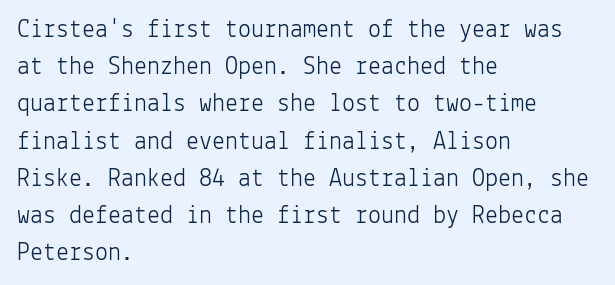
The image shows 26 px text type, upright; set left-aligned, normal line spacing (1.43x), normal letter spacing, not underlined.
